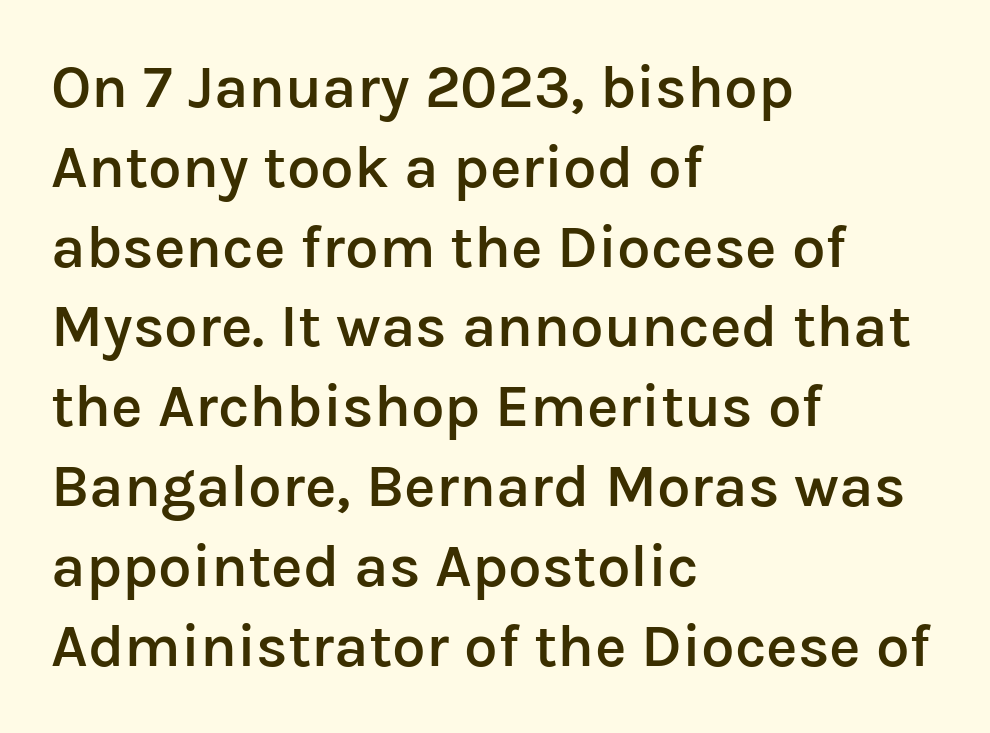
{"serif": "no", "italic": "no", "bold": "semi", "weight": "semibold", "width": "normal", "stroke_contrast": "low", "x_height": "medium", "monospaced": "no", "underline": "no", "align": "left", "line_spacing": "normal", "line_spacing_ratio": 1.33, "letter_spacing": "normal", "letter_spacing_em": 0.0, "glyph_px": 60}
